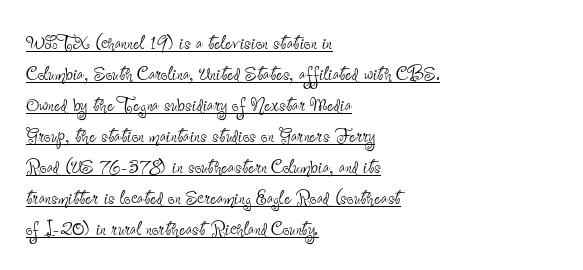
Left-aligned paragraph, ragged on the right. A typesetter would call this leading conventional body-copy spacing. There is no visible air inserted between adjacent glyphs. Stems here are at most as thick as an everyday book face.
